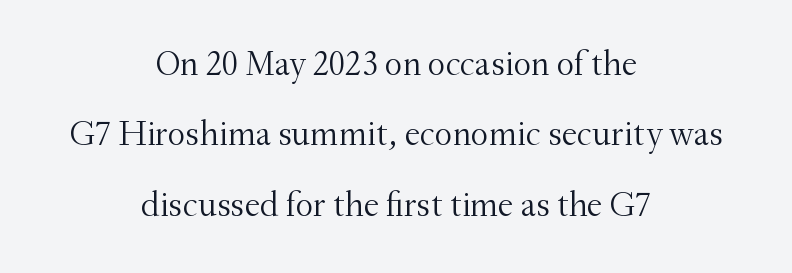
Q: Is the text bold? A: No.
Q: Is the text italic (slanted)? A: No, it is upright.
Q: Is the typeface a serif or a sans-serif typeface? A: Serif.
Q: Is the text underlined? A: No.
Q: How is the paragraph aligned? A: Centered.
Q: Is the spacing between letters normal or unusually wide? A: Normal.
Q: Is the spacing between lines tight, normal or loose? A: Loose.
Q: Width (condensed, normal, or wide)? A: Normal.
Q: Stroke contrast? A: Medium.
Q: x-height? A: Small.
Q: Monospaced? A: No.
